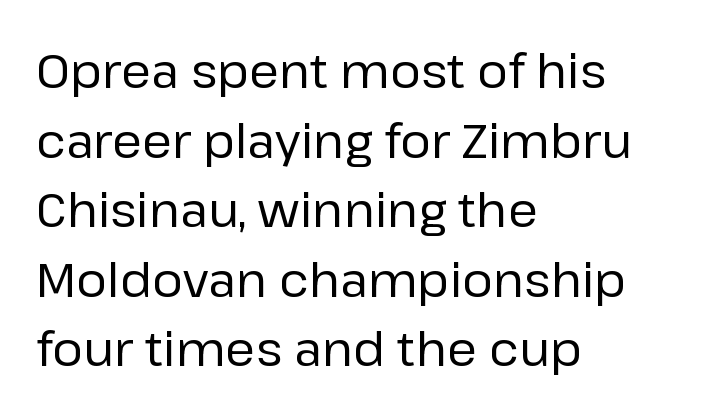
Glyph-to-glyph distance matches everyday printed text. The rendering anchors every line to the left-hand side. Font category for this specimen: sans-serif. Line spacing here is normal. Glance below the letters and you will spot only blank space.
